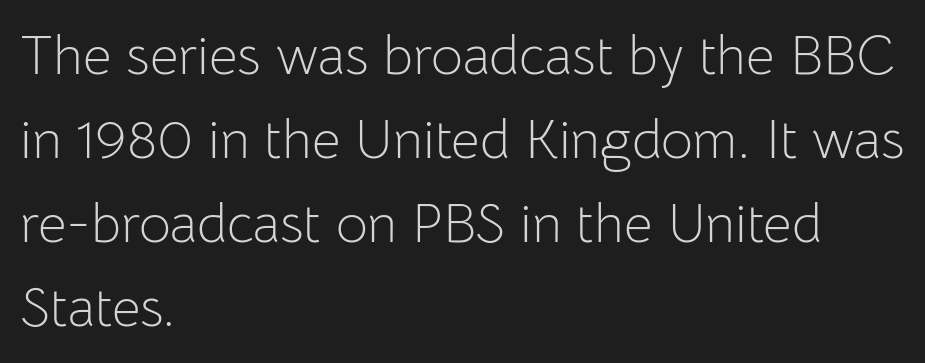
The image shows 55 px light sans-serif type, upright; set left-aligned, normal line spacing (1.53x), normal letter spacing, not underlined; low stroke contrast and a medium x-height.
